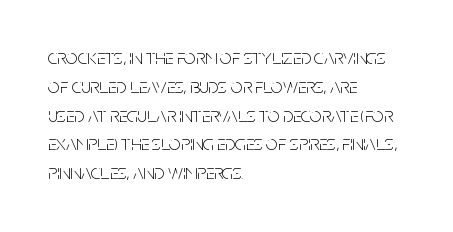
The image shows 21 px text type, upright; set left-aligned, normal line spacing (1.37x), normal letter spacing, not underlined.
